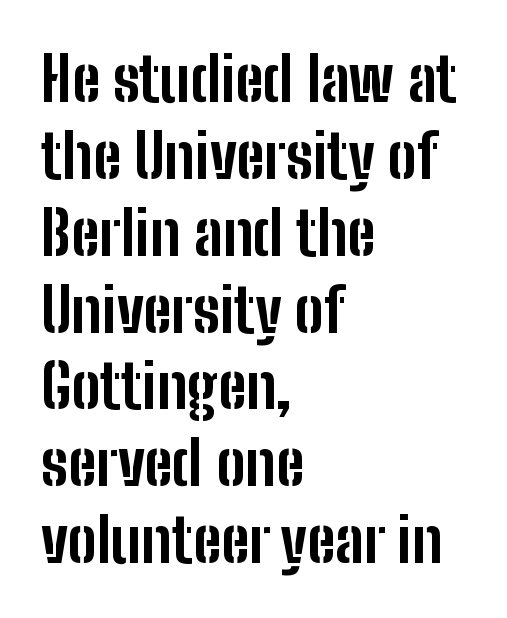
{"serif": "no", "italic": "no", "bold": "yes", "weight": "bold", "width": "condensed", "stroke_contrast": "low", "x_height": "medium", "monospaced": "no", "underline": "no", "align": "left", "line_spacing": "normal", "line_spacing_ratio": 1.26, "letter_spacing": "normal", "letter_spacing_em": 0.0, "glyph_px": 61}
